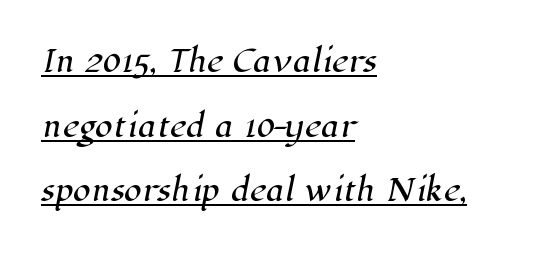
This rendering employs a face with finishing strokes, i.e., a serif. In terms of letterspacing, this is plain default setting. Caption: multi-line text, flush left, ragged right. The sample's only ornament is a line tracing under the words.
